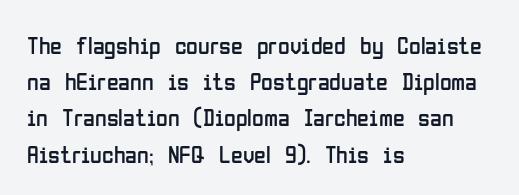
{"italic": "no", "bold": "no", "underline": "no", "align": "left", "line_spacing": "normal", "line_spacing_ratio": 1.51, "letter_spacing": "normal", "letter_spacing_em": 0.0, "glyph_px": 24}
